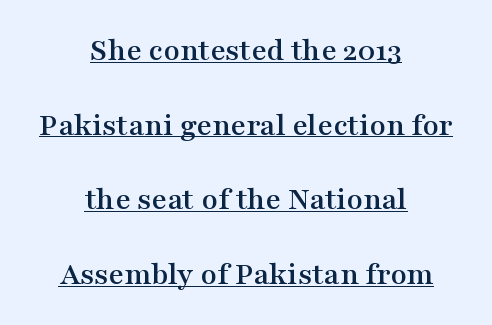
The specimen reads as upright at a glance. A typesetter would label this face a serif. Where is the straight margin? There isn't one; the lines are centered. A rule runs beneath these lines of type.
